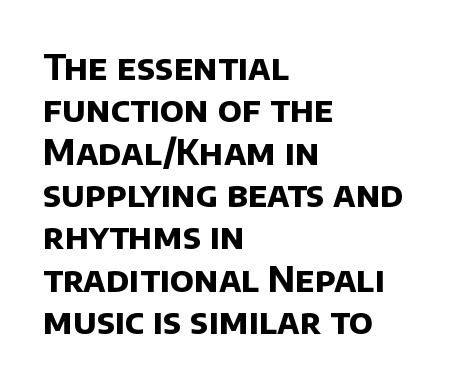
{"serif": "no", "bold": "yes", "weight": "bold", "width": "normal", "stroke_contrast": "low", "x_height": "large", "monospaced": "no", "underline": "no", "align": "left", "line_spacing_ratio": 1.21, "letter_spacing": "normal", "letter_spacing_em": 0.0, "glyph_px": 35}
